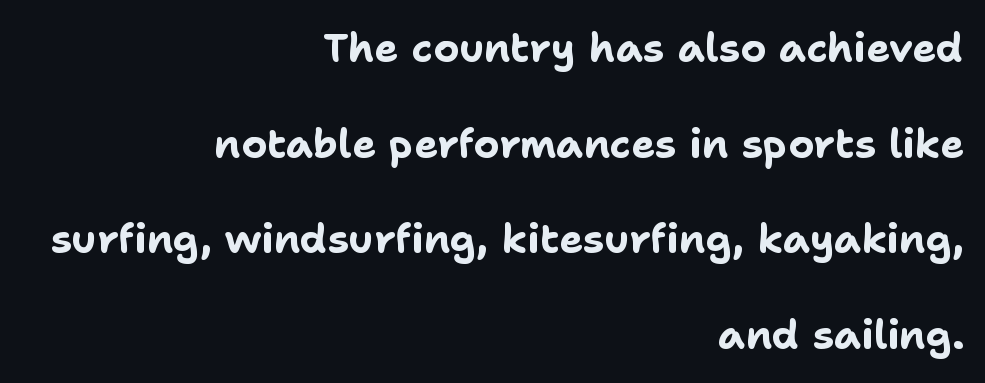
Students, observe: this is what heavily led, spacious text looks like. The type family on display is of the sans-serif kind. Think of a printed novel: that variable character pitch is what you see here. Underline: absent. You'd pick this weight for a headline — it's a proper bold.
